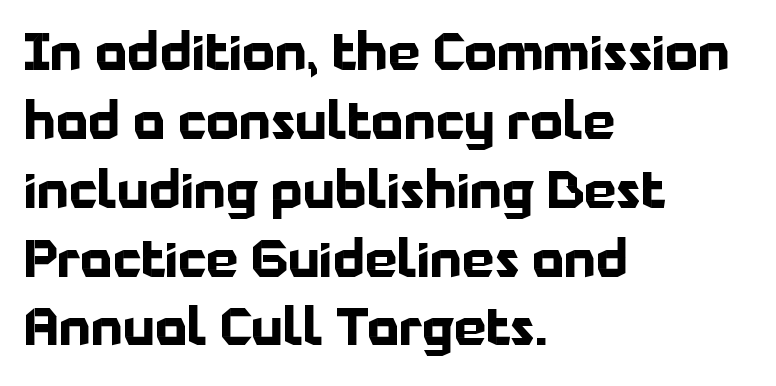
{"serif": "no", "italic": "no", "bold": "yes", "weight": "bold", "width": "normal", "stroke_contrast": "low", "x_height": "medium", "monospaced": "no", "underline": "no", "align": "left", "line_spacing": "normal", "line_spacing_ratio": 1.35, "letter_spacing": "normal", "letter_spacing_em": 0.0, "glyph_px": 51}
